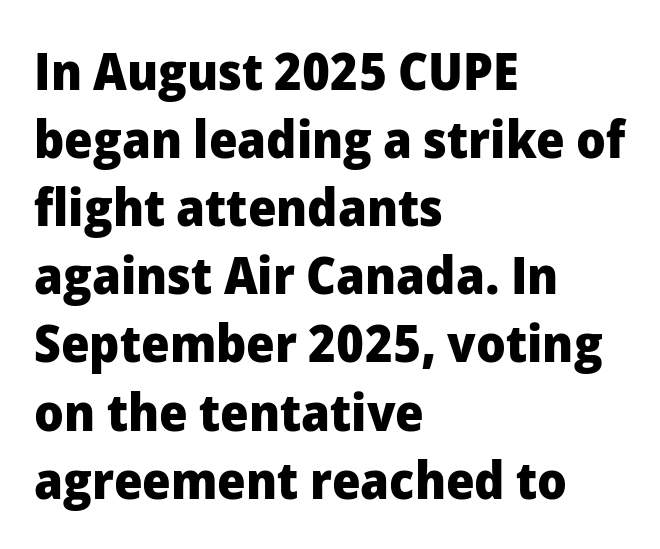
The image shows 52 px heavy sans-serif type, upright; set left-aligned, normal line spacing (1.31x), normal letter spacing, not underlined; low stroke contrast and a medium x-height.
